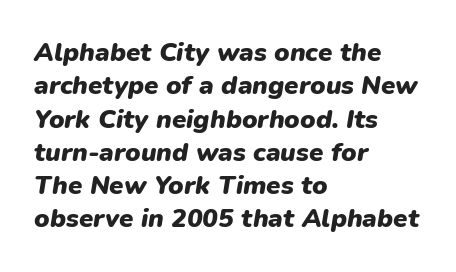
Honestly, the row spacing looks completely unremarkable. Check the space under the baseline: it is left empty. Visually the block forms a straight wall on the left and a jagged coastline on the right. Letter spacing: default. In terms of weight, the rendering is a true, heavy bold.
